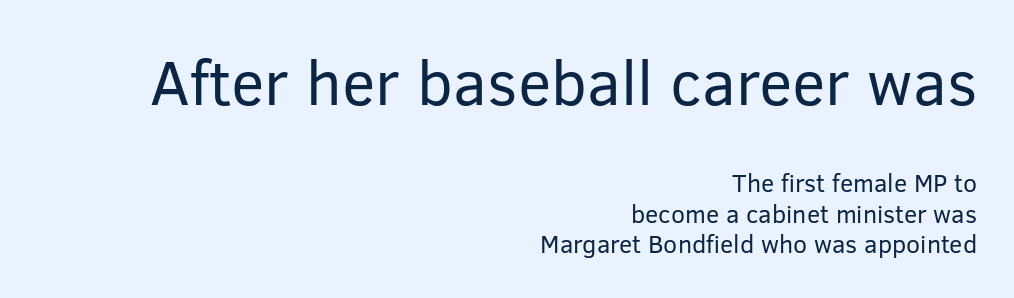
The image shows 63 px regular-weight sans-serif type, upright; set right-aligned, line spacing 1.23x, normal letter spacing, not underlined; the first (top) block is 2.52x larger; low stroke contrast and a medium x-height.
